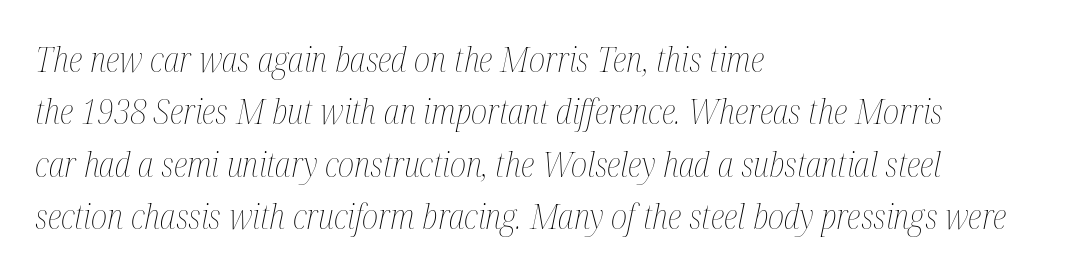
{"italic": "yes", "lean": "right", "slant_degrees": 12, "bold": "no", "weight": "thin", "width": "condensed", "stroke_contrast": "medium", "x_height": "medium", "monospaced": "no", "underline": "no", "align": "left", "line_spacing": "normal", "line_spacing_ratio": 1.54, "letter_spacing": "normal", "letter_spacing_em": 0.0, "glyph_px": 34}
